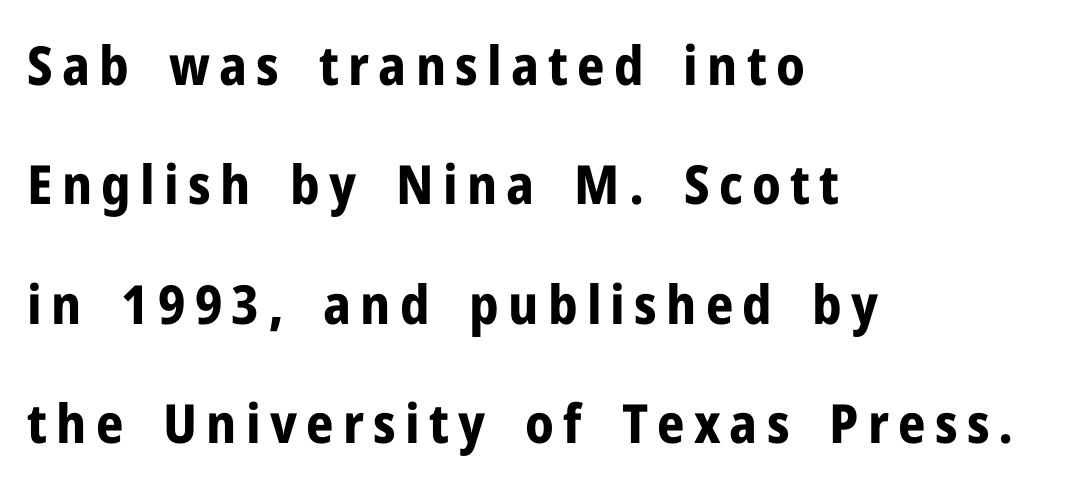
This rendering features lettering with no underline. When letters stand straight like this, we call the style roman or upright. Layout note: lines flush left. Whoever set this chose breathing room over compactness in the vertical rhythm. A typesetter would call this proportional, since set widths differ per character. The glyphs in this specimen are sans serif.
